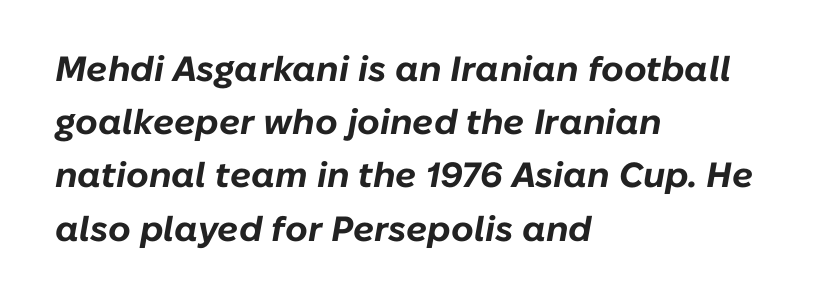
Q: Is the text bold? A: Yes.
Q: Is the text italic (slanted)? A: Yes, it leans right by about 10 degrees.
Q: Is the text underlined? A: No.
Q: How is the paragraph aligned? A: Left-aligned.
Q: Is the spacing between letters normal or unusually wide? A: Normal.
Q: Is the spacing between lines tight, normal or loose? A: Normal.
Q: Width (condensed, normal, or wide)? A: Normal.
Q: Stroke contrast? A: Low.
Q: x-height? A: Medium.
Q: Monospaced? A: No.
